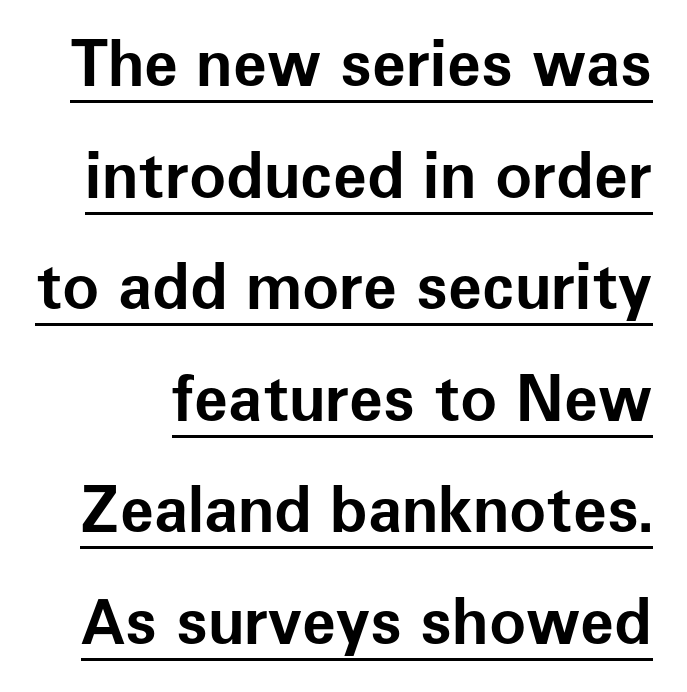
Q: Is the text bold? A: Yes.
Q: Is the text italic (slanted)? A: No, it is upright.
Q: Is the typeface a serif or a sans-serif typeface? A: Sans-serif.
Q: Is the text underlined? A: Yes.
Q: Is the spacing between letters normal or unusually wide? A: Normal.
Q: Width (condensed, normal, or wide)? A: Normal.
Q: Stroke contrast? A: Low.
Q: x-height? A: Medium.
Q: Monospaced? A: No.
